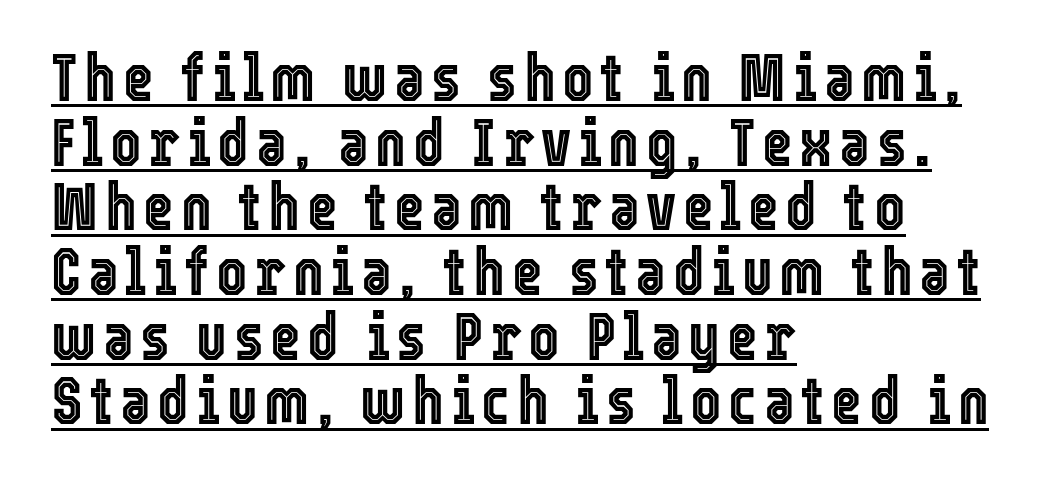
Q: Is the text italic (slanted)? A: No, it is upright.
Q: Is the text underlined? A: Yes.
Q: How is the paragraph aligned? A: Left-aligned.
Q: Is the spacing between lines tight, normal or loose? A: Tight.
Q: Width (condensed, normal, or wide)? A: Condensed.
Q: x-height? A: Medium.
Q: Monospaced? A: No.
